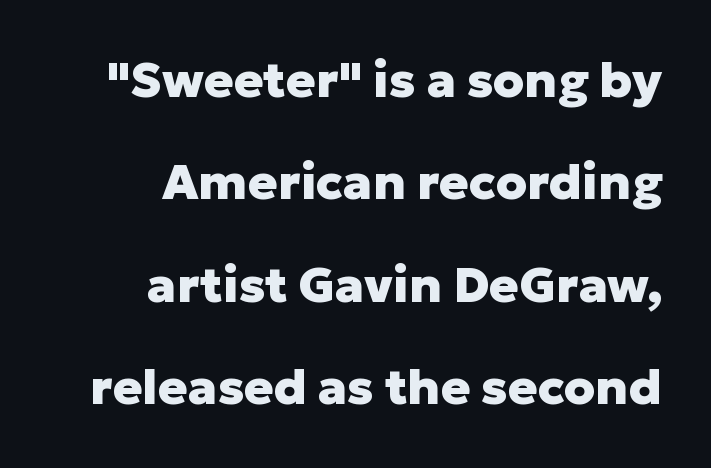
Underlining? Definitely not there. A typesetter would call this proportional, since set widths differ per character. In terms of posture, this sample is upright. These words are printed bold, with thick strokes throughout. All the whitespace from short lines collects on the left. Note: no serifs on the glyphs.
